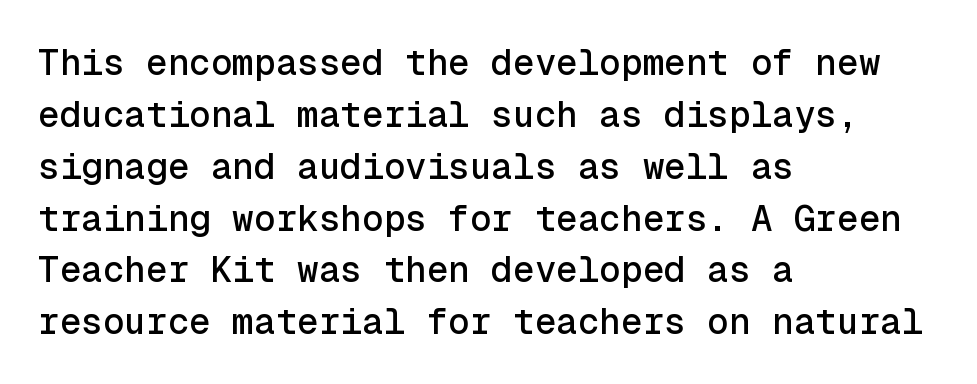
{"serif": "no", "italic": "no", "width": "normal", "x_height": "medium", "monospaced": "yes", "underline": "no", "align": "left", "line_spacing": "normal", "line_spacing_ratio": 1.44, "letter_spacing": "normal", "letter_spacing_em": 0.0, "glyph_px": 36}
